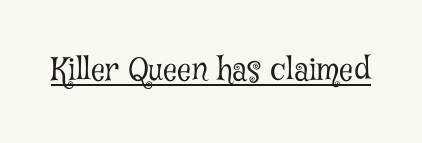
The image shows 31 px light, condensed serif type, upright; set normal letter spacing, underlined; low stroke contrast and a medium x-height.
